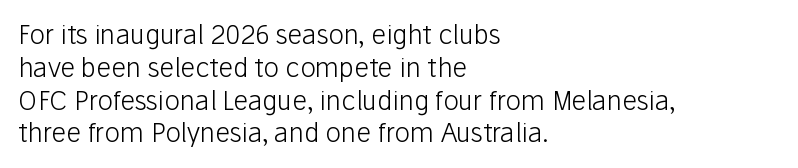
Q: Is the text bold? A: No.
Q: Is the text italic (slanted)? A: No, it is upright.
Q: Is the text underlined? A: No.
Q: How is the paragraph aligned? A: Left-aligned.
Q: Is the spacing between letters normal or unusually wide? A: Normal.
Q: Is the spacing between lines tight, normal or loose? A: Normal.
